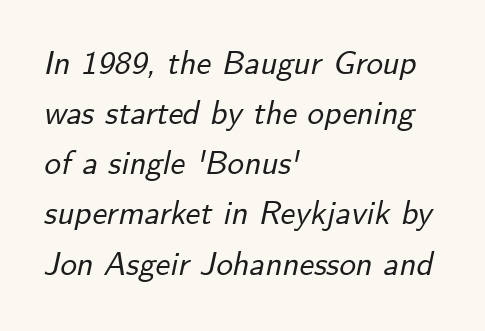
Descenders hang freely into open space. The rendering uses natural spacing where letterforms have individual widths. The letterforms sit shoulder to shoulder at normal distance. Short and long lines alike share a common starting point at left. A typesetter would call this leading conventional body-copy spacing.
